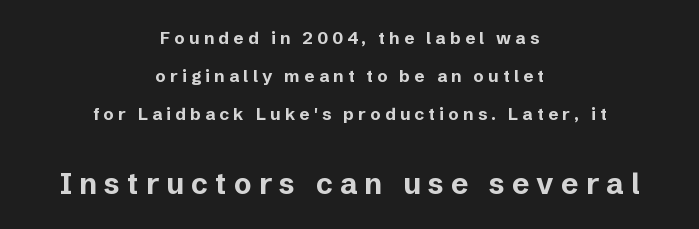
The image shows 29 px bold sans-serif type, upright; set centered, loose line spacing (2.25x), unusually wide letter spacing (+0.25 em), not underlined; the second (bottom) block is 1.71x larger; low stroke contrast and a medium x-height.
